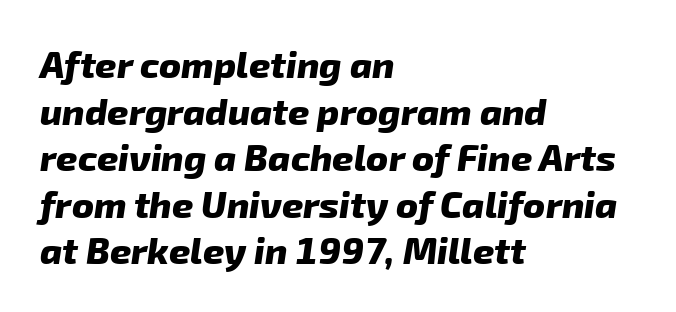
Q: Is the text bold? A: Yes.
Q: Is the typeface a serif or a sans-serif typeface? A: Sans-serif.
Q: Is the text underlined? A: No.
Q: How is the paragraph aligned? A: Left-aligned.
Q: Is the spacing between letters normal or unusually wide? A: Normal.
Q: Is the spacing between lines tight, normal or loose? A: Normal.
Q: Width (condensed, normal, or wide)? A: Normal.
Q: Stroke contrast? A: Low.
Q: x-height? A: Medium.
Q: Monospaced? A: No.
